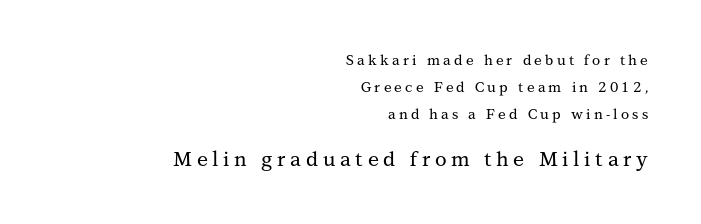
{"italic": "no", "underline": "no", "align": "right", "line_spacing": "loose", "line_spacing_ratio": 1.93, "letter_spacing": "wide", "letter_spacing_em": 0.23, "larger_block": "second", "size_ratio": 1.43, "glyph_px": 20}
